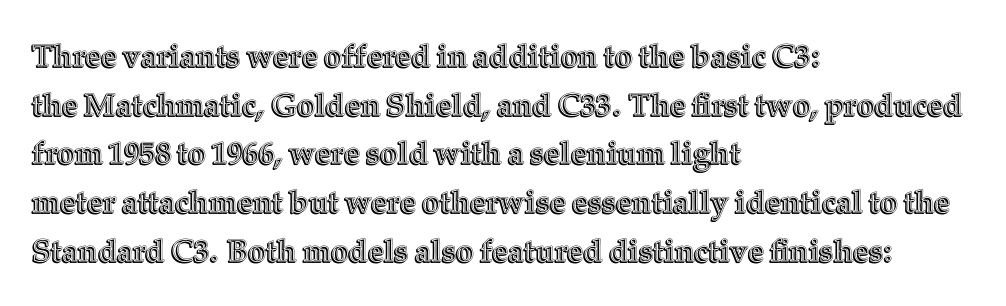
{"italic": "no", "width": "normal", "x_height": "medium", "monospaced": "no", "underline": "no", "align": "left", "line_spacing": "normal", "line_spacing_ratio": 1.57, "letter_spacing": "normal", "letter_spacing_em": 0.0, "glyph_px": 31}
